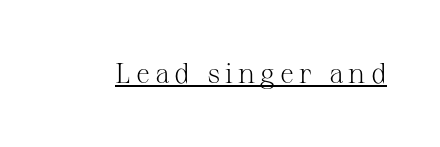
Q: Is the text bold? A: No.
Q: Is the text italic (slanted)? A: No, it is upright.
Q: Is the typeface a serif or a sans-serif typeface? A: Serif.
Q: Is the text underlined? A: Yes.
Q: Width (condensed, normal, or wide)? A: Normal.
Q: Stroke contrast? A: Medium.
Q: x-height? A: Medium.
Q: Monospaced? A: No.
